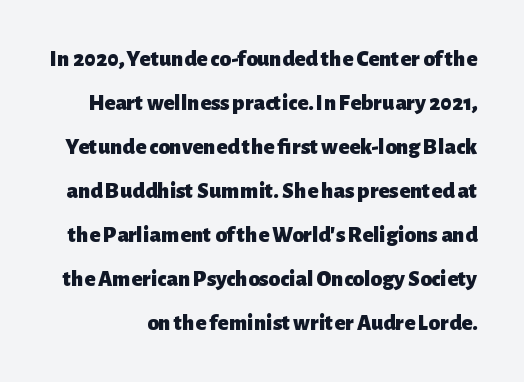
{"italic": "no", "bold": "yes", "underline": "no", "line_spacing": "loose", "line_spacing_ratio": 1.91, "letter_spacing": "normal", "letter_spacing_em": 0.0, "glyph_px": 23}
